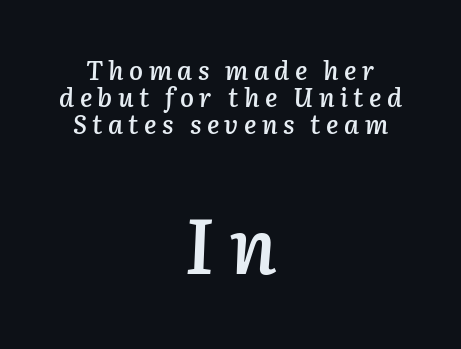
Q: Is the text bold? A: Semi-bold.
Q: Is the text italic (slanted)? A: Yes, it leans right by about 3 degrees.
Q: Is the text underlined? A: No.
Q: How is the paragraph aligned? A: Centered.
Q: Is the spacing between letters normal or unusually wide? A: Unusually wide.
Q: Is the spacing between lines tight, normal or loose? A: Tight.
Q: Which block of text is set in a larger size, the first (top) or the second (bottom)? A: The second (bottom) one.
Q: Width (condensed, normal, or wide)? A: Normal.
Q: Stroke contrast? A: Low.
Q: x-height? A: Medium.
Q: Monospaced? A: No.
